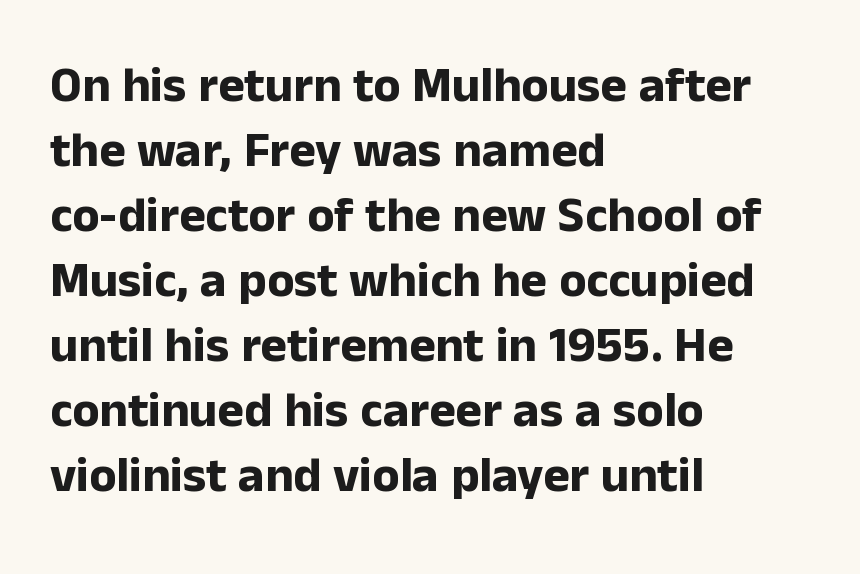
{"serif": "no", "italic": "no", "bold": "yes", "weight": "bold", "width": "normal", "stroke_contrast": "low", "x_height": "medium", "monospaced": "no", "underline": "no", "align": "left", "line_spacing": "normal", "line_spacing_ratio": 1.3, "letter_spacing": "normal", "letter_spacing_em": 0.0, "glyph_px": 50}
